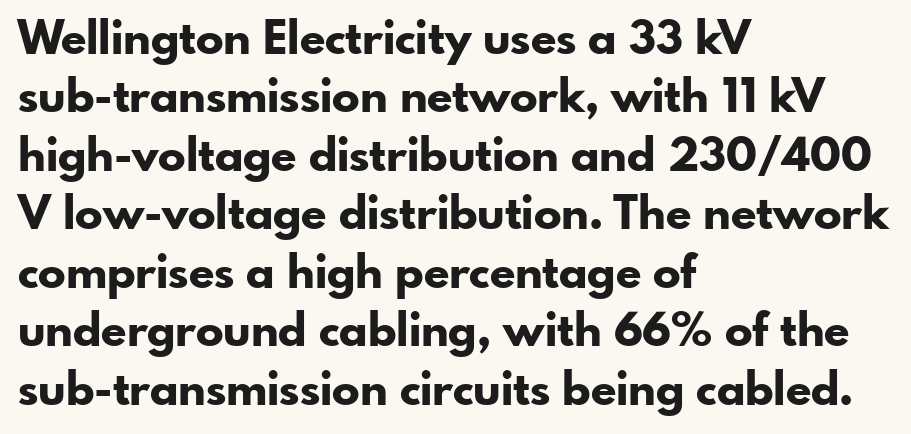
Q: Is the text bold? A: Yes.
Q: Is the text italic (slanted)? A: No, it is upright.
Q: Is the typeface a serif or a sans-serif typeface? A: Sans-serif.
Q: Is the text underlined? A: No.
Q: How is the paragraph aligned? A: Left-aligned.
Q: Is the spacing between letters normal or unusually wide? A: Normal.
Q: Is the spacing between lines tight, normal or loose? A: Normal.
Q: Width (condensed, normal, or wide)? A: Normal.
Q: Stroke contrast? A: Low.
Q: x-height? A: Small.
Q: Monospaced? A: No.
